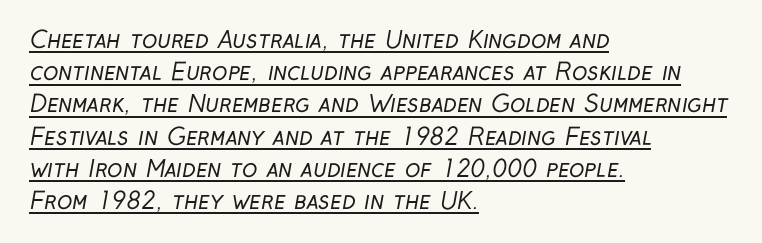
Each stroke keeps to a modest, everyday thickness or less. Default kerning and tracking; the words read as compact shapes. Reading down the block, your eye returns to a fixed left position each line. These lines sit exactly where default settings would place them.
